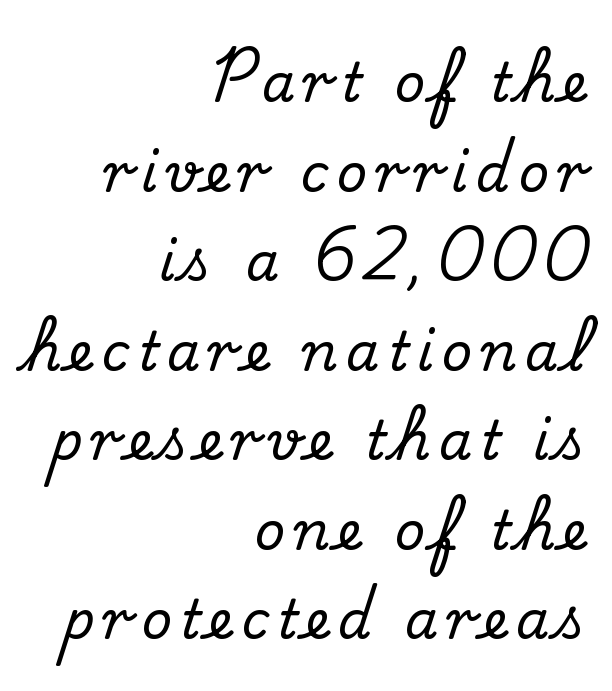
The image shows 53 px serif type; set right-aligned, normal line spacing (1.69x), not underlined; medium stroke contrast and a small x-height.
